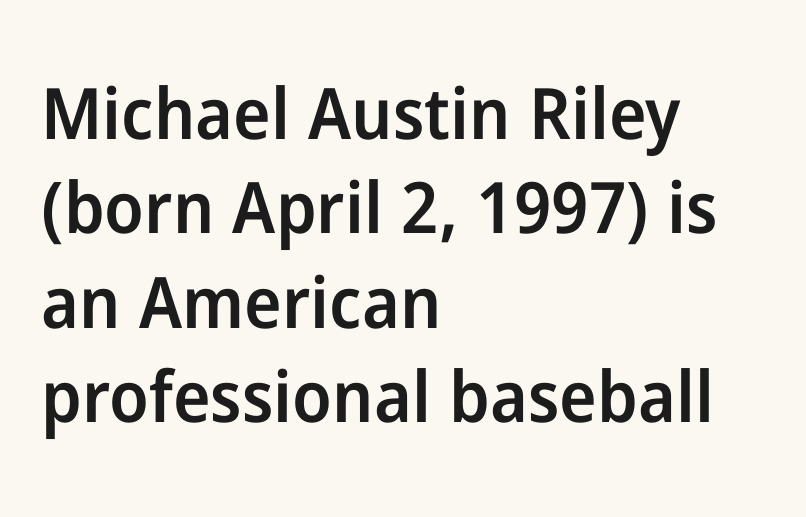
The image shows 71 px semibold sans-serif type, upright; set left-aligned, normal line spacing (1.33x), normal letter spacing, not underlined; low stroke contrast and a medium x-height.
